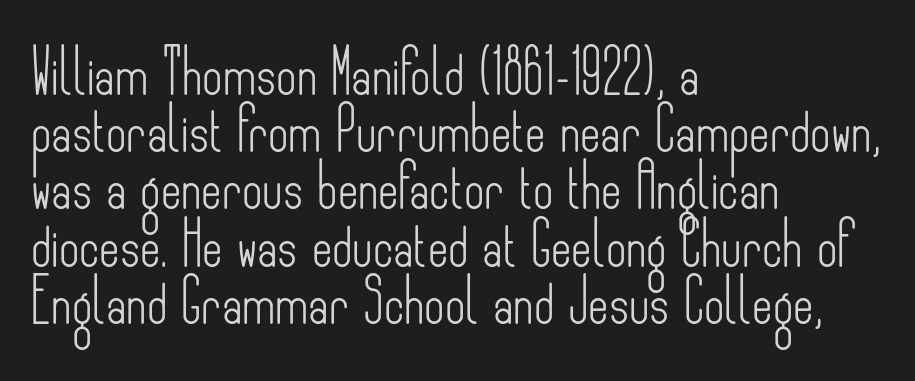
Stroke terminals: plain, sans-serif. The font's upright variant was chosen for this text. These lines keep a tight, regular rhythm from letter to letter. Stems and bowls with no extra thickness — not bold. The rendering anchors every line to the left-hand side.
